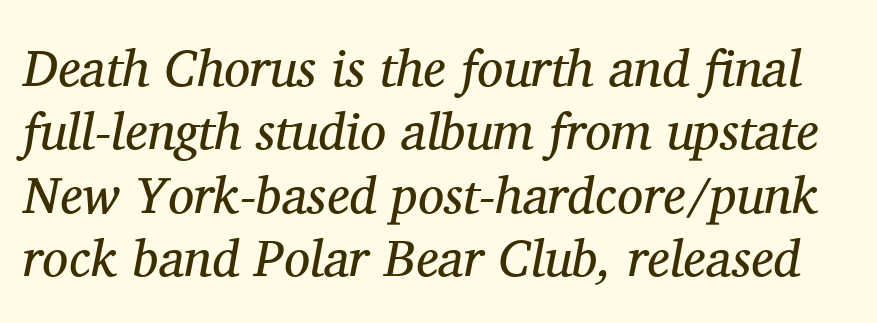
The image shows 52 px regular-weight serif type, italic (leaning right); set line spacing 1.22x, normal letter spacing, not underlined; medium stroke contrast and a medium x-height.
